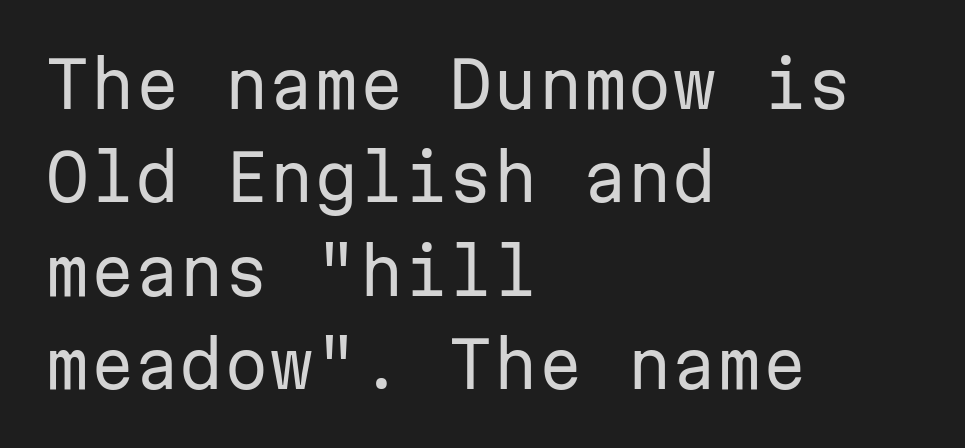
The image shows 64 px regular-weight sans-serif type, upright, monospaced; set left-aligned, normal line spacing (1.46x), normal letter spacing, not underlined; low stroke contrast and a medium x-height.
